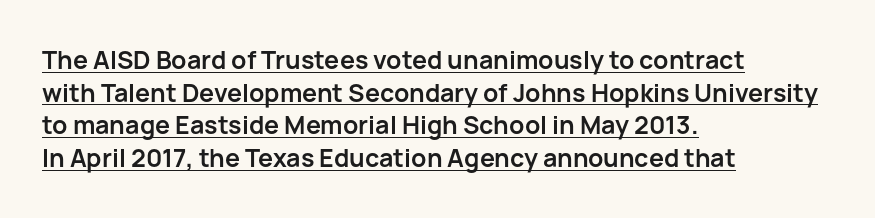
{"italic": "no", "bold": "yes", "underline": "yes", "align": "left", "line_spacing": "normal", "line_spacing_ratio": 1.31, "letter_spacing": "normal", "letter_spacing_em": 0.0, "glyph_px": 25}
